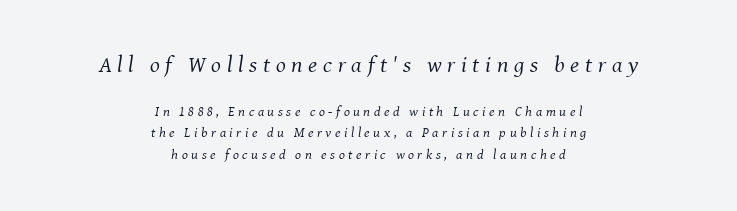
{"italic": "yes", "lean": "right", "slant_degrees": 8, "bold": "no", "underline": "no", "align": "center", "line_spacing": "normal", "line_spacing_ratio": 1.54, "letter_spacing": "wide", "letter_spacing_em": 0.25, "larger_block": "first", "size_ratio": 1.64, "glyph_px": 23}
